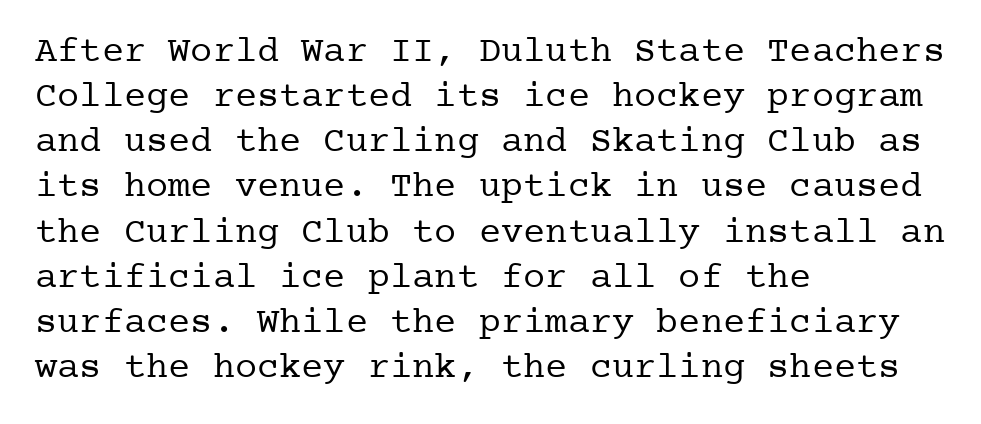
Q: Is the text bold? A: No.
Q: Is the text italic (slanted)? A: No, it is upright.
Q: Is the typeface a serif or a sans-serif typeface? A: Serif.
Q: Is the text underlined? A: No.
Q: How is the paragraph aligned? A: Left-aligned.
Q: Is the spacing between letters normal or unusually wide? A: Normal.
Q: Width (condensed, normal, or wide)? A: Normal.
Q: Stroke contrast? A: Low.
Q: x-height? A: Medium.
